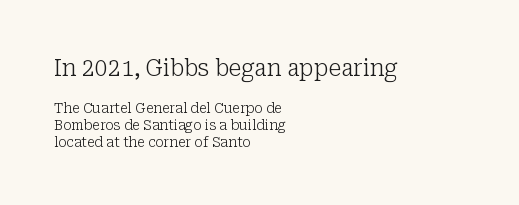
{"italic": "no", "bold": "no", "underline": "no", "align": "left", "line_spacing_ratio": 1.2, "letter_spacing": "normal", "letter_spacing_em": 0.0, "larger_block": "first", "size_ratio": 1.64, "glyph_px": 23}
